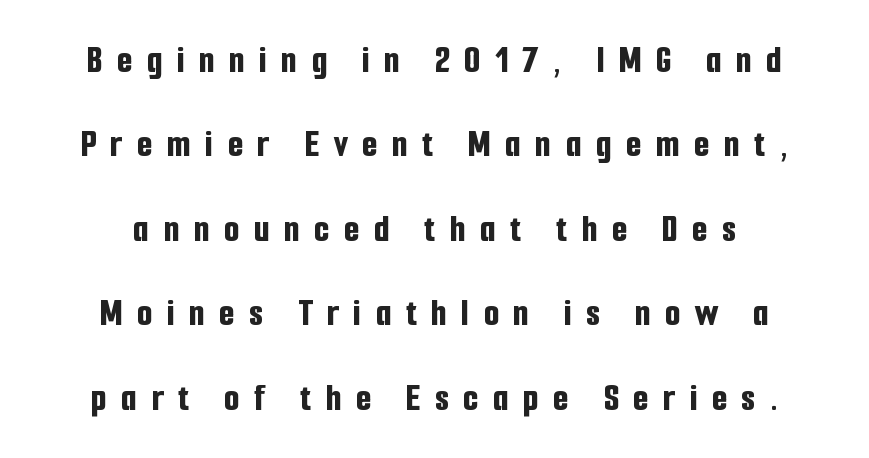
The vertical gap from one line to the next is large. Where is the straight margin? There isn't one; the lines are centered. This sample has the flowing, uneven cadence of proportional lettering. Descenders are the only things crossing below the line.
